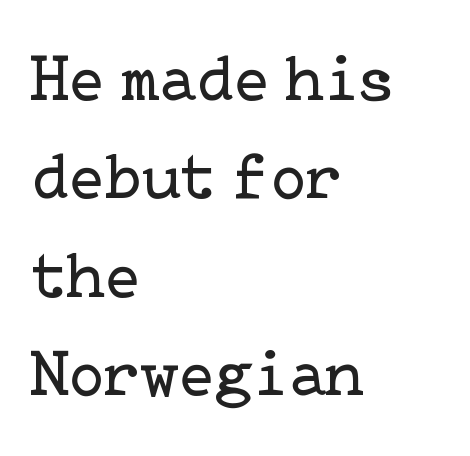
The image shows 66 px regular-weight serif type, upright; set left-aligned, normal line spacing (1.49x), normal letter spacing, not underlined; low stroke contrast and a medium x-height.
